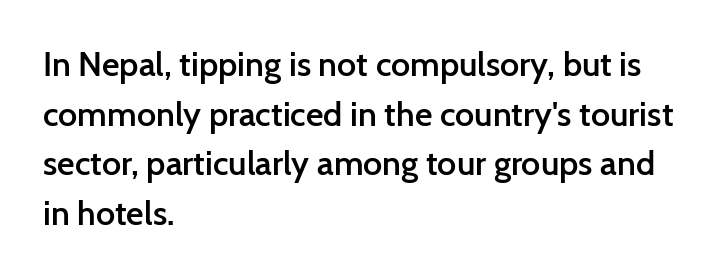
The image shows 34 px semibold sans-serif type, upright; set left-aligned, normal line spacing (1.46x), normal letter spacing, not underlined; low stroke contrast and a medium x-height.
